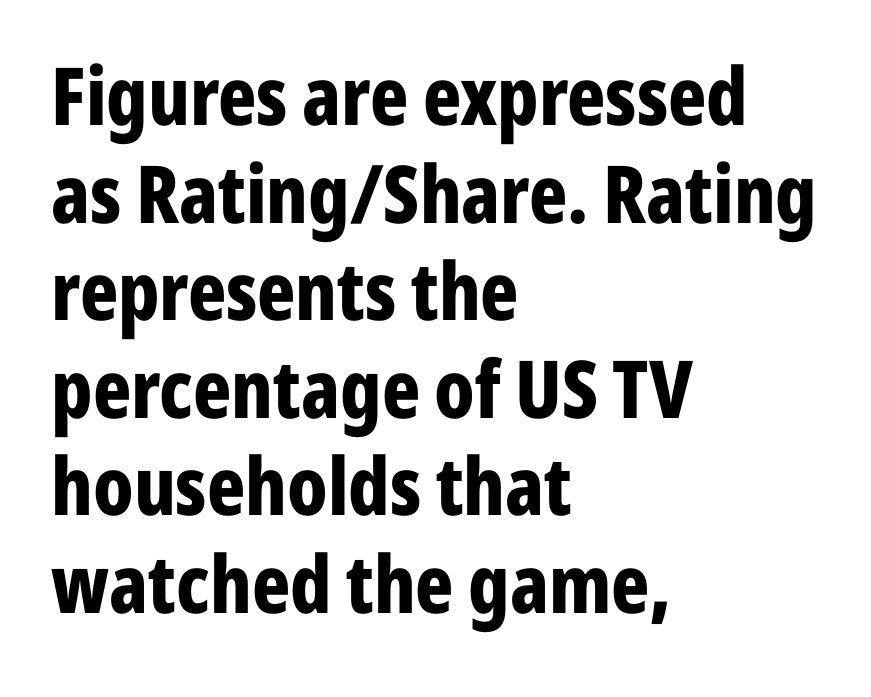
The typesetting leans heavy: a genuine bold. Which margin do the lines hug? The left one — the right edge is uneven. How are the letters spaced? Ordinarily, with no added tracking. Think of a printed novel: that variable character pitch is what you see here. The lettering stays uniformly vertical, giving the passage a roman look.
